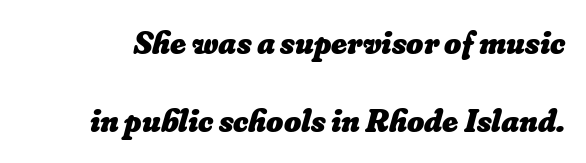
Glance below the letters and you will spot only blank space. Caption: bold face, heavy strokes. Character widths vary here, with narrow letters taking less room than wide ones. This rendering leaves character spacing at its baseline value.
